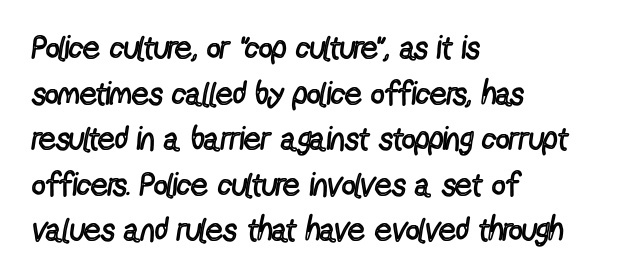
The image shows 33 px regular-weight, condensed sans-serif type; set left-aligned, normal line spacing (1.38x), normal letter spacing, not underlined; a medium x-height.
